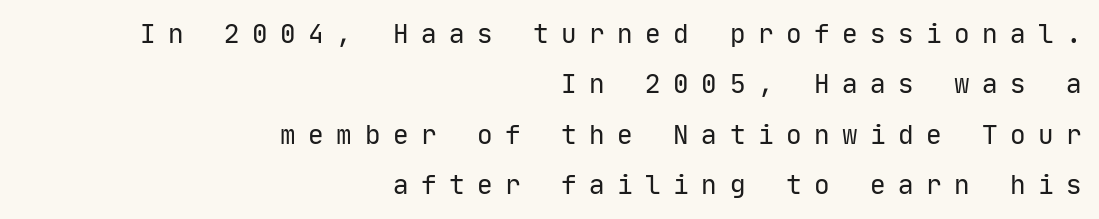
Q: Is the text bold? A: No.
Q: Is the text italic (slanted)? A: No, it is upright.
Q: Is the text underlined? A: No.
Q: How is the paragraph aligned? A: Right-aligned.
Q: Is the spacing between letters normal or unusually wide? A: Unusually wide.
Q: Is the spacing between lines tight, normal or loose? A: Loose.
